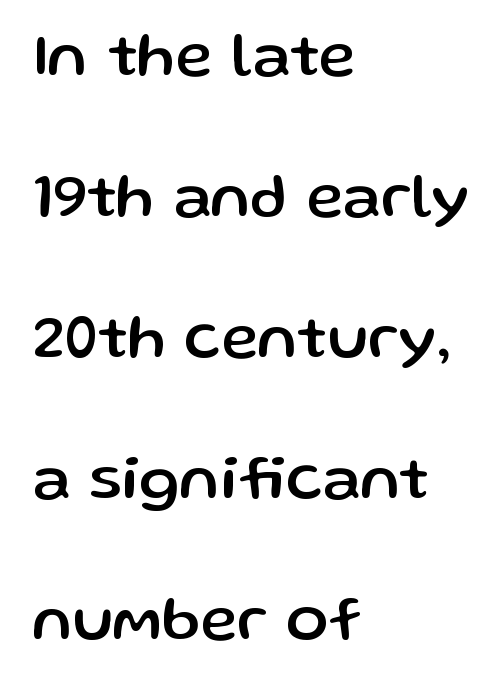
The image shows 63 px sans-serif type, upright; set left-aligned, loose line spacing (2.24x), normal letter spacing, not underlined; low stroke contrast and a medium x-height.
